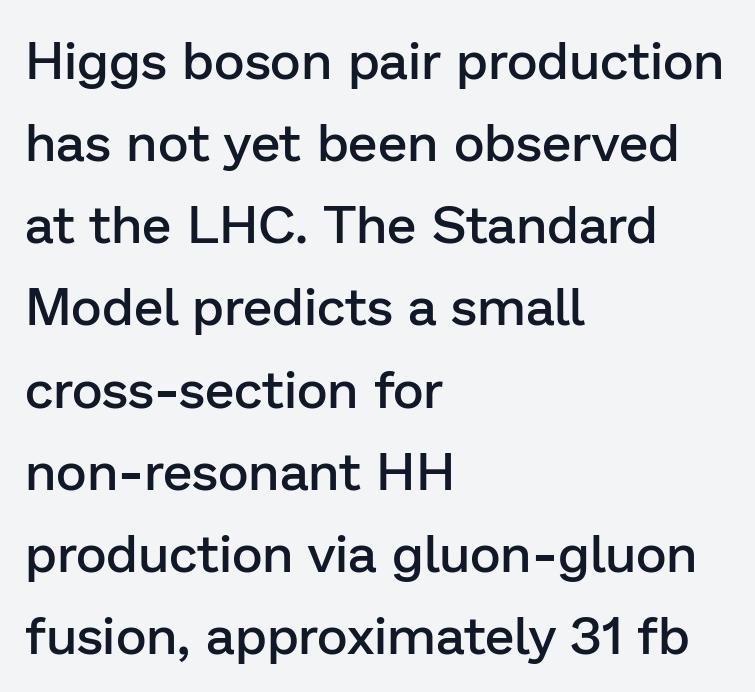
Q: Is the text bold? A: Semi-bold.
Q: Is the text italic (slanted)? A: No, it is upright.
Q: Is the typeface a serif or a sans-serif typeface? A: Sans-serif.
Q: Is the text underlined? A: No.
Q: How is the paragraph aligned? A: Left-aligned.
Q: Is the spacing between letters normal or unusually wide? A: Normal.
Q: Is the spacing between lines tight, normal or loose? A: Normal.
Q: Width (condensed, normal, or wide)? A: Normal.
Q: Stroke contrast? A: Low.
Q: x-height? A: Medium.
Q: Monospaced? A: No.
